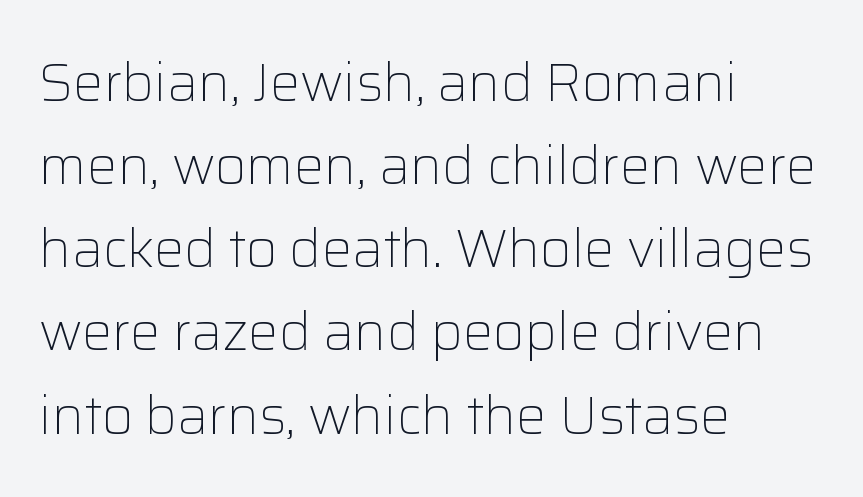
The image shows 54 px light sans-serif type, upright; set left-aligned, normal line spacing (1.54x), normal letter spacing, not underlined; low stroke contrast and a medium x-height.
